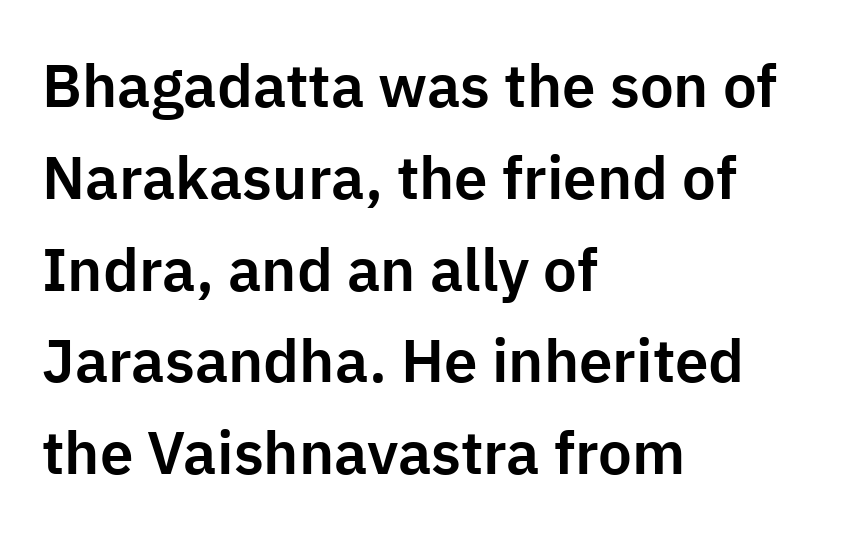
{"serif": "no", "italic": "no", "width": "normal", "stroke_contrast": "low", "x_height": "medium", "monospaced": "no", "underline": "no", "align": "left", "line_spacing": "normal", "line_spacing_ratio": 1.53, "letter_spacing": "normal", "letter_spacing_em": 0.0, "glyph_px": 60}
